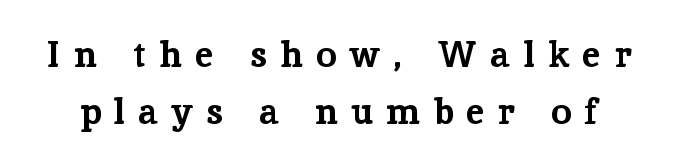
The image shows 36 px bold serif type, upright; set normal line spacing (1.58x), unusually wide letter spacing (+0.38 em), not underlined; low stroke contrast and a medium x-height.
